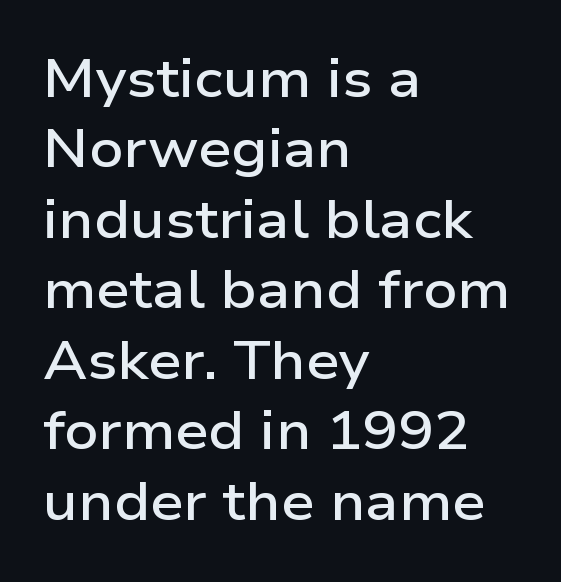
{"serif": "no", "italic": "no", "bold": "semi", "weight": "semibold", "width": "wide", "stroke_contrast": "low", "x_height": "medium", "monospaced": "no", "underline": "no", "align": "left", "line_spacing": "normal", "line_spacing_ratio": 1.33, "letter_spacing": "normal", "letter_spacing_em": 0.0, "glyph_px": 53}
